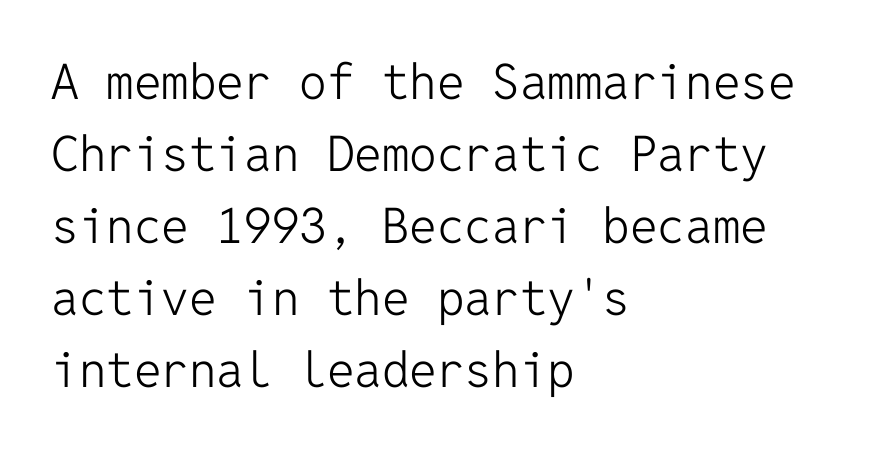
The image shows 49 px light sans-serif type, upright, monospaced; set left-aligned, normal line spacing (1.47x), normal letter spacing, not underlined; low stroke contrast and a medium x-height.
